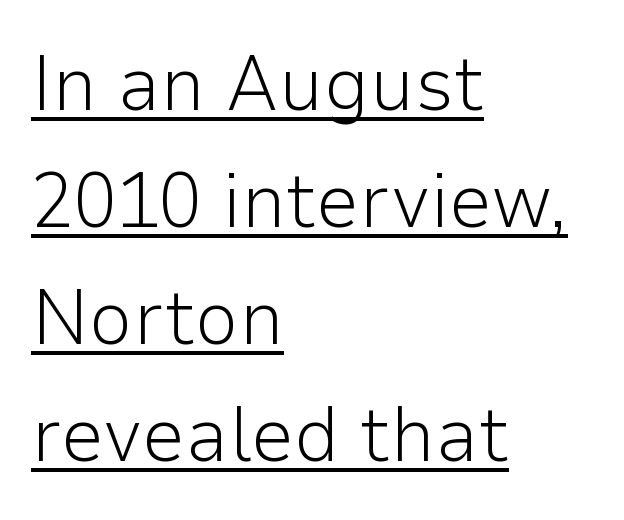
Stroke terminals: plain, sans-serif. Horizontal bands of white between lines are of average thickness. The letters advance in unequal steps, a hallmark of proportional type. Looks like someone drew a line under every word here. The letters sit at their default tracking, neither squeezed nor spread. The letters stand straight up with perfectly vertical stems.
